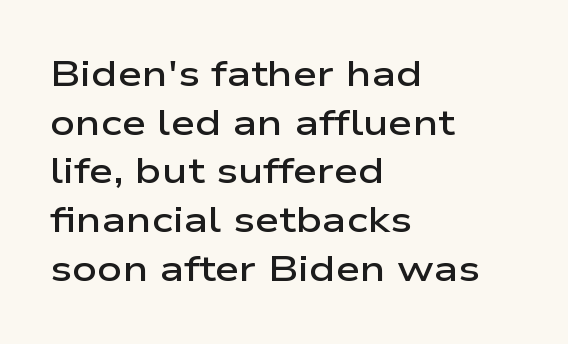
Q: Is the text bold? A: Semi-bold.
Q: Is the text italic (slanted)? A: No, it is upright.
Q: Is the typeface a serif or a sans-serif typeface? A: Sans-serif.
Q: Is the text underlined? A: No.
Q: How is the paragraph aligned? A: Left-aligned.
Q: Is the spacing between letters normal or unusually wide? A: Normal.
Q: Is the spacing between lines tight, normal or loose? A: Normal.
Q: Width (condensed, normal, or wide)? A: Wide.
Q: Stroke contrast? A: Low.
Q: x-height? A: Medium.
Q: Monospaced? A: No.
